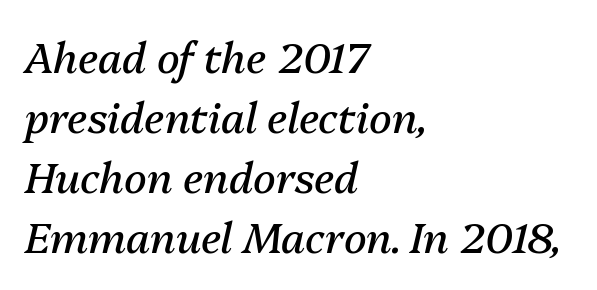
The image shows 42 px regular-weight type, italic (leaning right); set left-aligned, normal line spacing (1.43x), normal letter spacing, not underlined; medium stroke contrast and a medium x-height.
